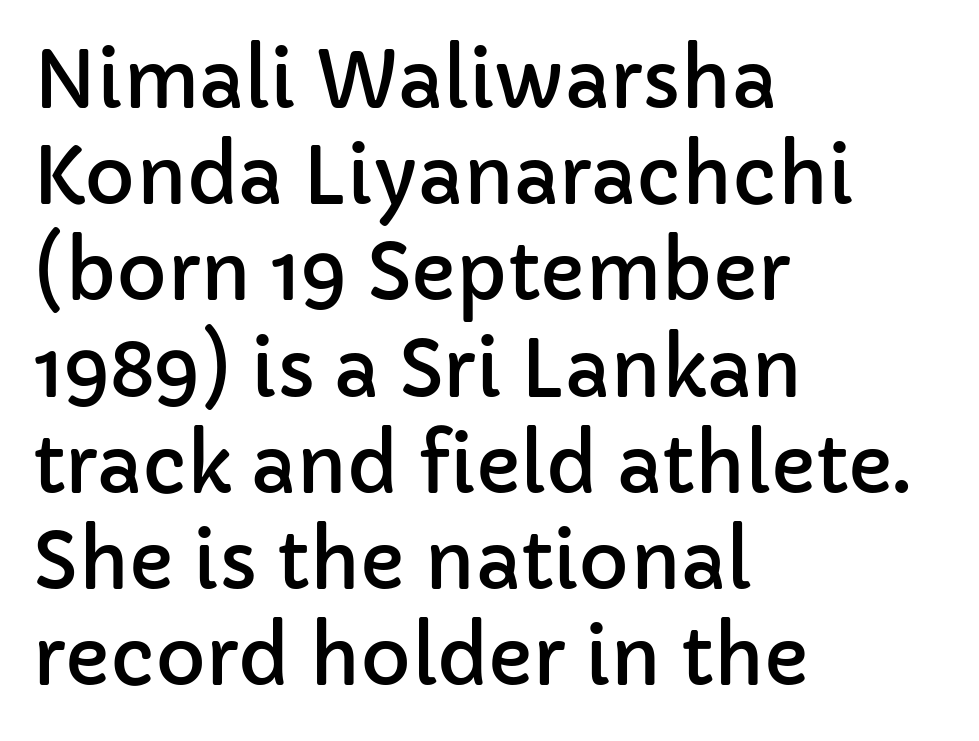
The image shows 77 px sans-serif type, upright; set left-aligned, normal line spacing (1.25x), normal letter spacing, not underlined; low stroke contrast and a medium x-height.
